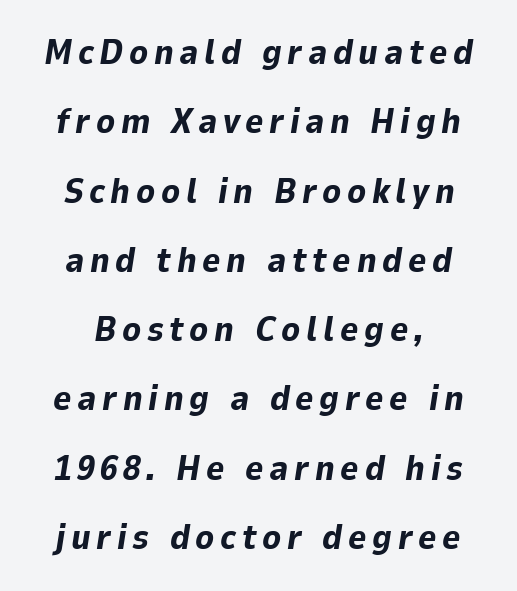
Q: Is the text bold? A: Yes.
Q: Is the text italic (slanted)? A: Yes, it leans right by about 9 degrees.
Q: Is the text underlined? A: No.
Q: How is the paragraph aligned? A: Centered.
Q: Is the spacing between lines tight, normal or loose? A: Loose.
Q: Width (condensed, normal, or wide)? A: Normal.
Q: Stroke contrast? A: Low.
Q: x-height? A: Medium.
Q: Monospaced? A: No.
